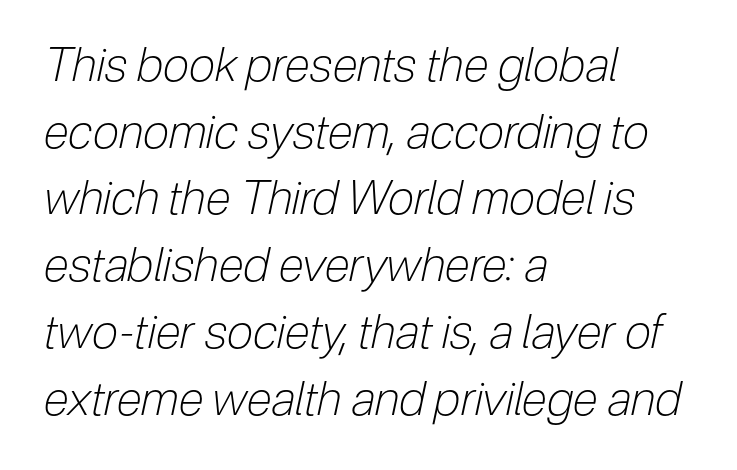
The image shows 47 px light, condensed type, italic (leaning right); set left-aligned, normal line spacing (1.42x), normal letter spacing, not underlined; low stroke contrast and a medium x-height.
